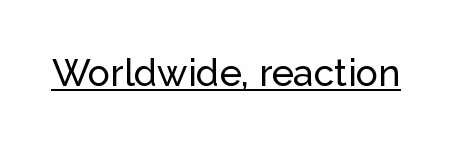
Unlike italic type, these characters show no tilt at all. You could call the tracking neutral — neither tight nor loose. Is this a fixed-width face? No — the glyphs have proportional, varying widths. Underlined type. Nothing sits at the stroke ends, so this counts as sans-serif.
